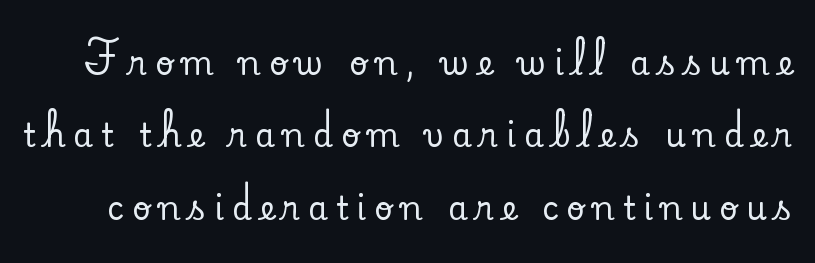
{"serif": "yes", "italic": "no", "width": "normal", "stroke_contrast": "low", "x_height": "small", "monospaced": "no", "underline": "no", "line_spacing": "loose", "line_spacing_ratio": 2.26, "letter_spacing": "wide", "letter_spacing_em": 0.25, "glyph_px": 32}
